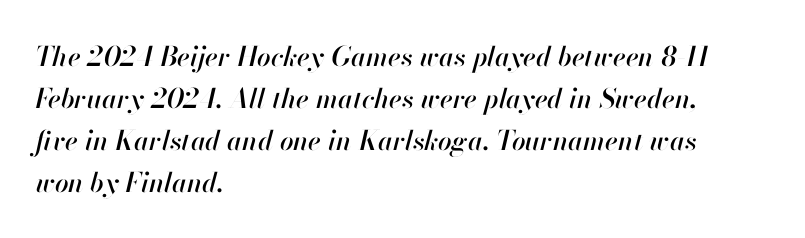
{"italic": "yes", "lean": "right", "slant_degrees": 13, "underline": "no", "align": "left", "line_spacing": "normal", "line_spacing_ratio": 1.55, "letter_spacing": "normal", "letter_spacing_em": 0.0, "glyph_px": 27}
